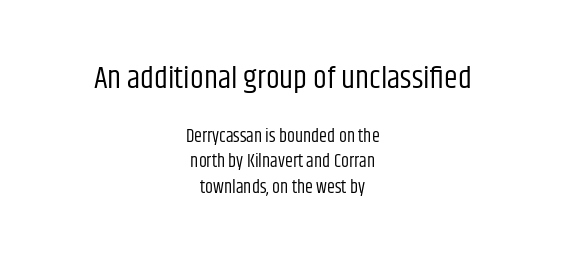
Lines of text with bare space underneath. You can tell from the bare stems that sans-serif type was used. Here the glyphs are tracked normally, forming tight word shapes. Counters stay open thanks to moderate or lighter strokes. If you squint, the top block still reads clearly — it's the larger of the two.
